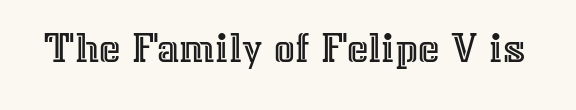
{"italic": "no", "width": "normal", "x_height": "medium", "monospaced": "no", "underline": "no", "letter_spacing": "normal", "letter_spacing_em": 0.0, "glyph_px": 46}
